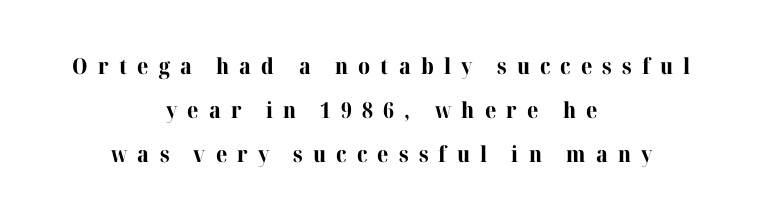
Strong, thick strokes mark this as bold type. The letters stand straight up with perfectly vertical stems. A student would call this center alignment; a typographer would say set centered. Letter spacing: wide. Underline: absent.
